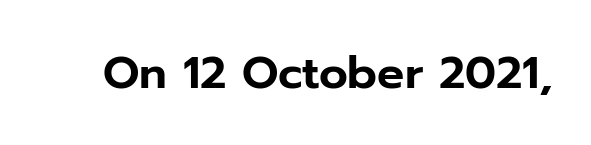
Q: Is the text italic (slanted)? A: No, it is upright.
Q: Is the typeface a serif or a sans-serif typeface? A: Sans-serif.
Q: Is the text underlined? A: No.
Q: Is the spacing between letters normal or unusually wide? A: Normal.
Q: Width (condensed, normal, or wide)? A: Normal.
Q: Stroke contrast? A: Low.
Q: x-height? A: Medium.
Q: Monospaced? A: No.
